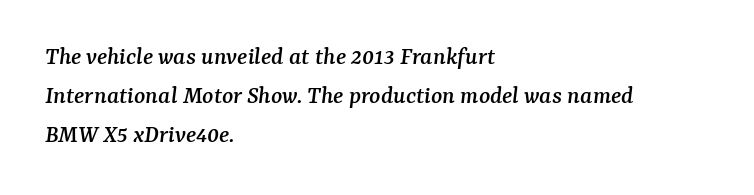
{"italic": "yes", "lean": "right", "slant_degrees": 7, "underline": "no", "align": "left", "line_spacing": "normal", "line_spacing_ratio": 1.5, "letter_spacing": "normal", "letter_spacing_em": 0.0, "glyph_px": 26}
